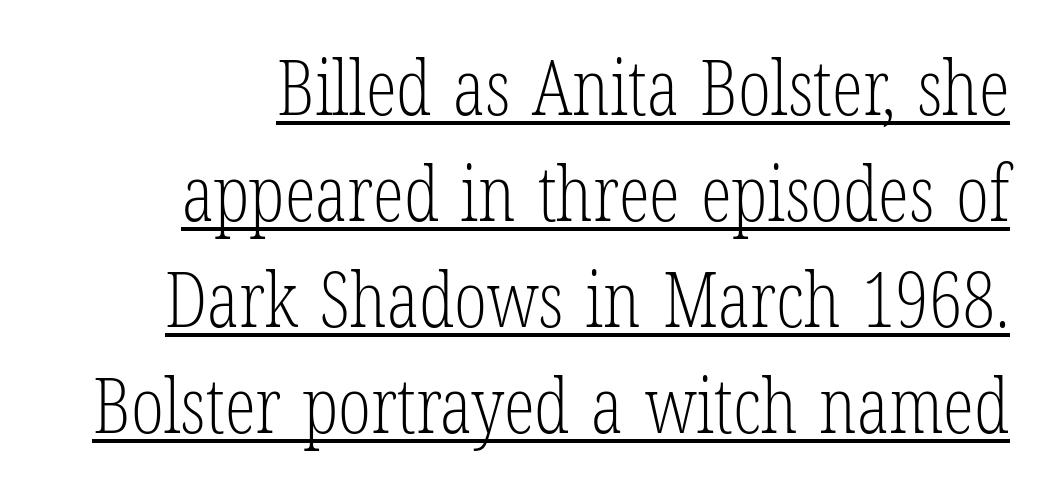
The image shows 78 px light, condensed serif type, upright; set right-aligned, normal line spacing (1.36x), normal letter spacing, underlined; low stroke contrast and a medium x-height.
